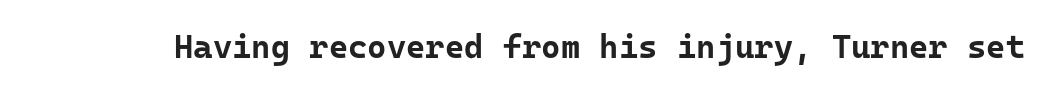
Q: Is the text bold? A: Yes.
Q: Is the text italic (slanted)? A: No, it is upright.
Q: Is the typeface a serif or a sans-serif typeface? A: Sans-serif.
Q: Is the text underlined? A: No.
Q: Is the spacing between letters normal or unusually wide? A: Normal.
Q: Width (condensed, normal, or wide)? A: Normal.
Q: Stroke contrast? A: Low.
Q: x-height? A: Medium.
